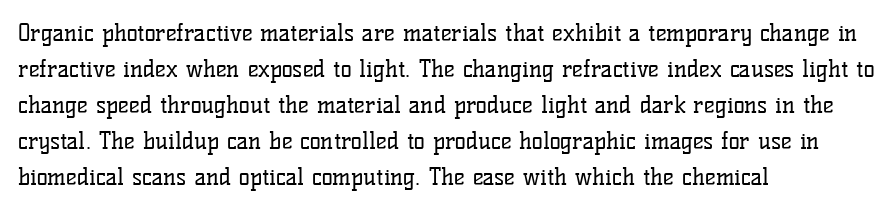
Nothing unusual about the tracking: characters are spaced as the font intends. The typesetter chose a ragged-right arrangement here. Vertical strokes here are truly vertical. In terms of leading, this rendering sits right in the middle.
